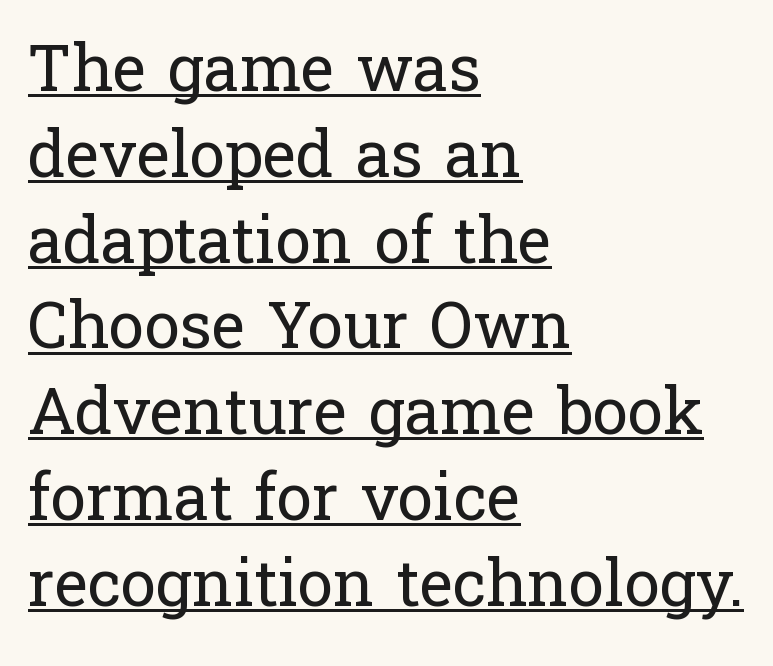
Q: Is the text bold? A: No.
Q: Is the text italic (slanted)? A: No, it is upright.
Q: Is the typeface a serif or a sans-serif typeface? A: Serif.
Q: Is the text underlined? A: Yes.
Q: How is the paragraph aligned? A: Left-aligned.
Q: Is the spacing between letters normal or unusually wide? A: Normal.
Q: Is the spacing between lines tight, normal or loose? A: Normal.
Q: Width (condensed, normal, or wide)? A: Normal.
Q: Stroke contrast? A: Low.
Q: x-height? A: Medium.
Q: Monospaced? A: No.
